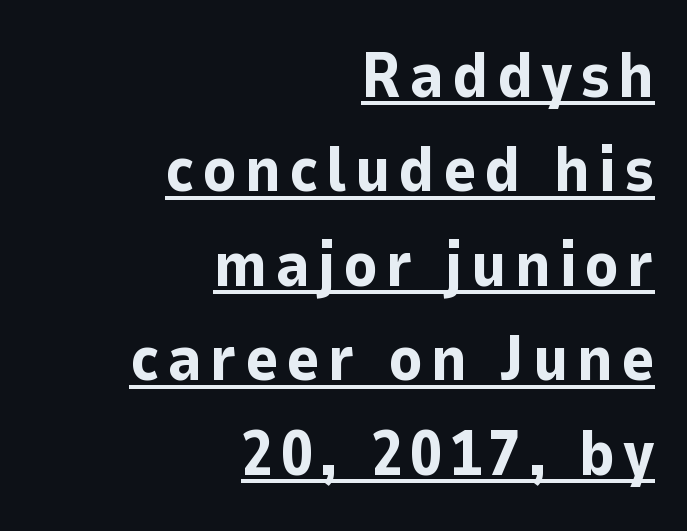
In CSS terms this would be text-align: right. Looks like someone drew a line under every word here. The rendering shows plain stroke endings on the letterforms — a sans-serif design. Notice how thick the strokes are: this is what a full bold looks like. The face used here is proportionally spaced, like ordinary book or web type. Posture: straight, roman, zero tilt.
